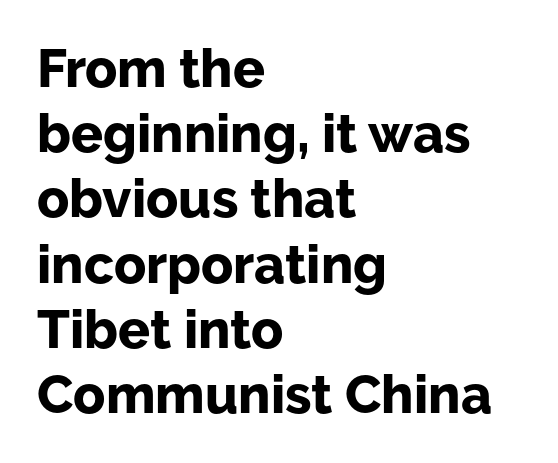
This is roman type, the default non-slanted kind. You can tell from the bare stems that sans-serif type was used. Short and long lines alike share a common starting point at left. Here the glyphs are tracked normally, forming tight word shapes.
